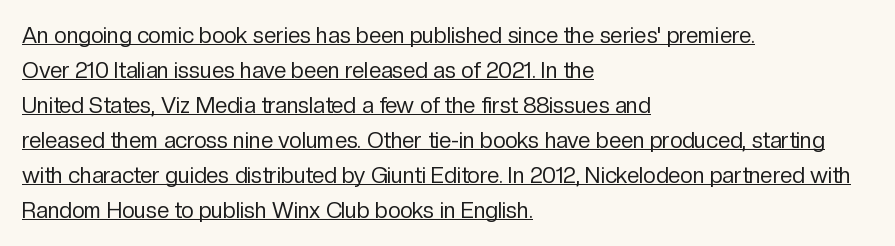
Q: Is the text bold? A: No.
Q: Is the text italic (slanted)? A: No, it is upright.
Q: Is the text underlined? A: Yes.
Q: How is the paragraph aligned? A: Left-aligned.
Q: Is the spacing between letters normal or unusually wide? A: Normal.
Q: Is the spacing between lines tight, normal or loose? A: Normal.
